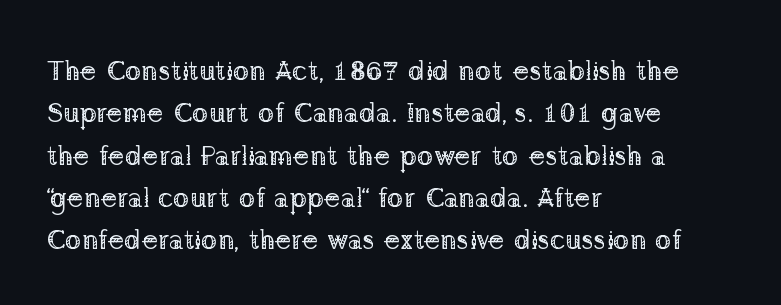
The image shows 28 px regular-weight serif type, upright; set left-aligned, normal line spacing (1.51x), normal letter spacing, not underlined; low stroke contrast and a medium x-height.
